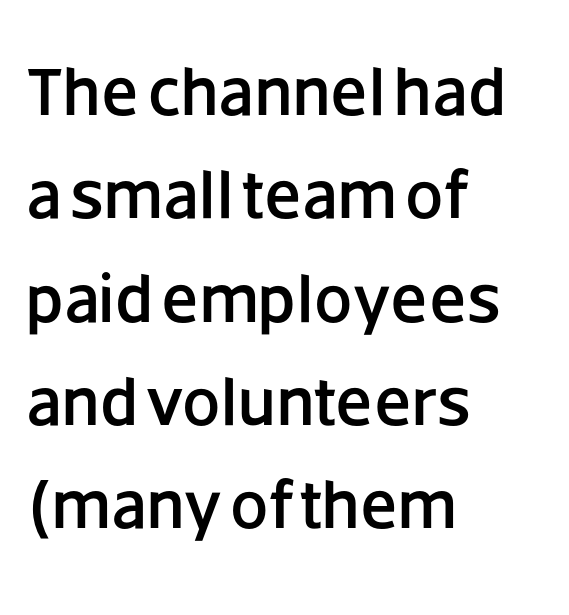
The image shows 68 px sans-serif type, upright; set left-aligned, normal line spacing (1.52x), normal letter spacing, not underlined; low stroke contrast and a large x-height.
